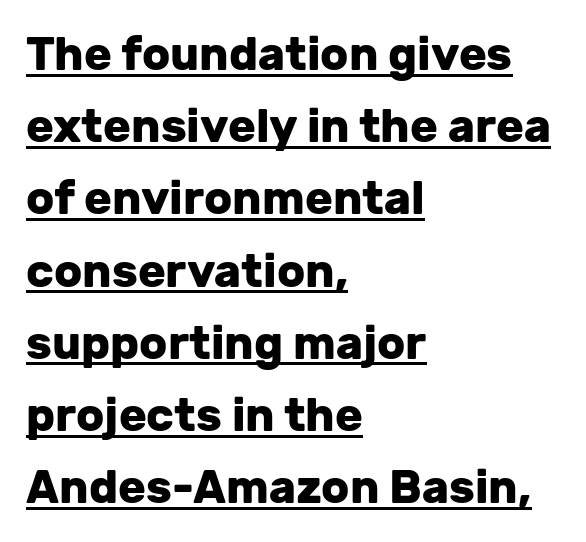
Q: Is the text bold? A: Yes.
Q: Is the text italic (slanted)? A: No, it is upright.
Q: Is the typeface a serif or a sans-serif typeface? A: Sans-serif.
Q: Is the text underlined? A: Yes.
Q: How is the paragraph aligned? A: Left-aligned.
Q: Is the spacing between letters normal or unusually wide? A: Normal.
Q: Is the spacing between lines tight, normal or loose? A: Normal.
Q: Width (condensed, normal, or wide)? A: Normal.
Q: Stroke contrast? A: Low.
Q: x-height? A: Medium.
Q: Monospaced? A: No.
